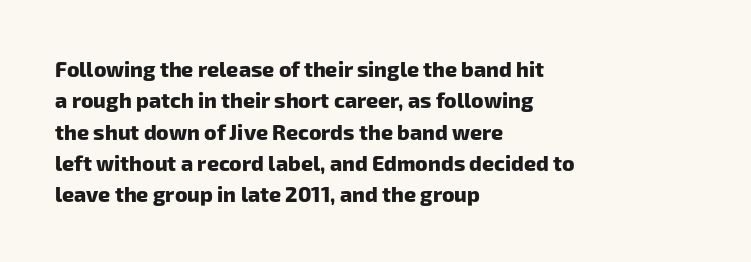
{"bold": "yes", "underline": "no", "align": "left", "line_spacing": "normal", "line_spacing_ratio": 1.49, "letter_spacing": "normal", "letter_spacing_em": 0.0, "glyph_px": 21}
